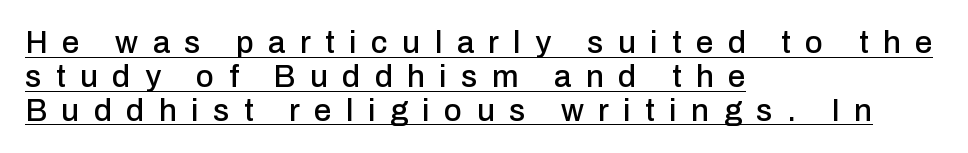
Posture: vertical. Notice how the passage keeps a crisp vertical edge on the left only. These lines are composed in type without serifs. A typesetter would call this heavily tracked-out type. The passage shown is typed in a proportional face where columns would drift.
